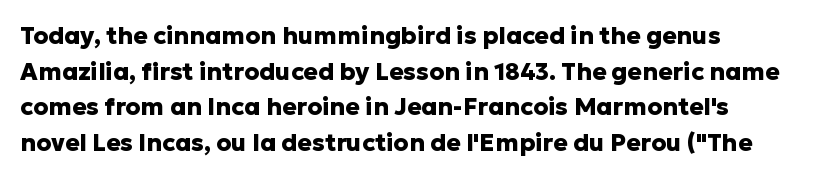
The image shows 24 px bold type, upright; set normal line spacing (1.48x), normal letter spacing, not underlined.
